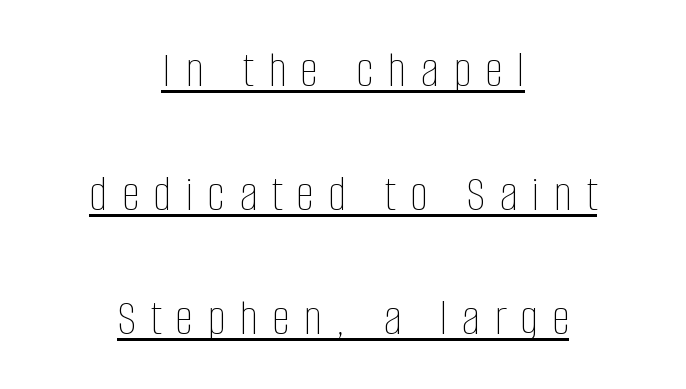
The image shows 52 px thin, condensed type, upright; set centered, loose line spacing (2.38x), unusually wide letter spacing (+0.27 em), underlined; low stroke contrast and a large x-height.
